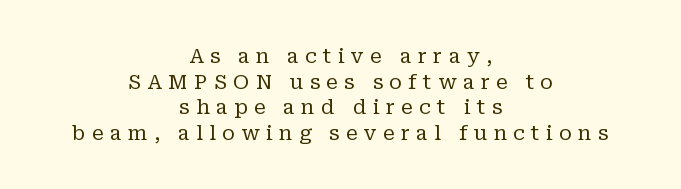
{"italic": "no", "bold": "no", "underline": "no", "align": "center", "line_spacing": "normal", "line_spacing_ratio": 1.28, "letter_spacing": "wide", "letter_spacing_em": 0.32, "glyph_px": 20}
